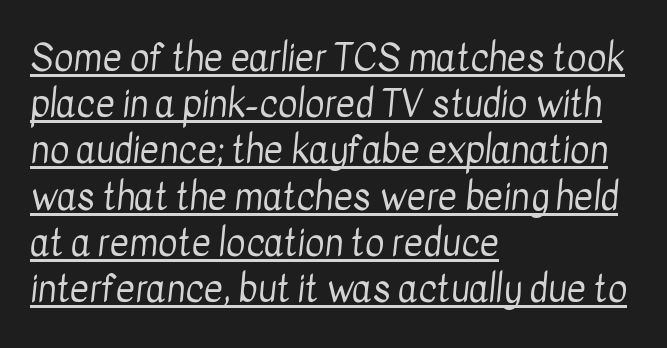
Default kerning and tracking; the words read as compact shapes. The compositor pushed each line to the left boundary. Vertically, the passage feels balanced, rows spaced as you'd expect. The face looks like a standard text weight, possibly lighter. Classification — sans serif. Note the varied advance widths — an 'i' is clearly narrower than an 'm'.
